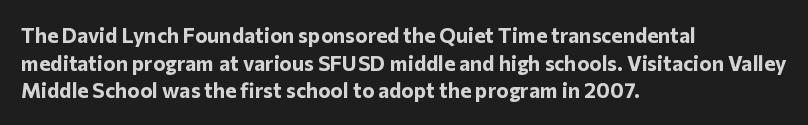
Normally led — the rows are evenly, conventionally spaced. Caption: standard tracking, unaltered. Check the space under the baseline: it is left empty. This sample is left-justified, so line endings fall wherever the words run out. These lines were composed using upright roman letters.
